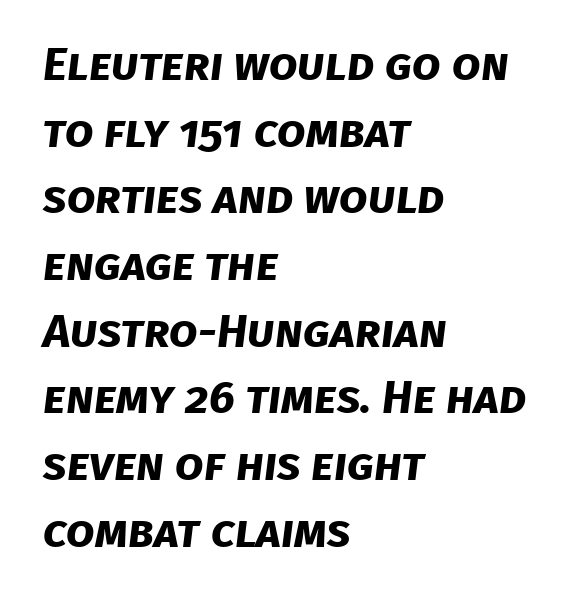
{"serif": "no", "bold": "yes", "weight": "bold", "width": "normal", "stroke_contrast": "low", "x_height": "large", "monospaced": "no", "underline": "no", "align": "left", "line_spacing": "normal", "line_spacing_ratio": 1.45, "letter_spacing": "normal", "letter_spacing_em": 0.0, "glyph_px": 46}
